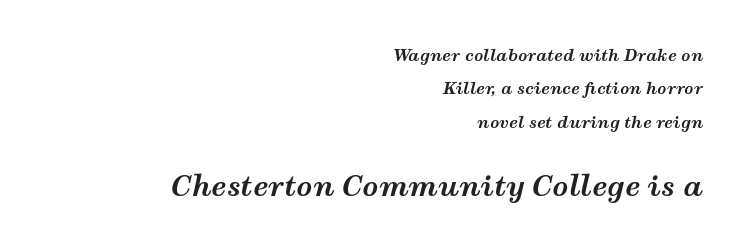
The image shows 28 px bold, wide type, italic (leaning right); set right-aligned, loose line spacing (2.09x), normal letter spacing, not underlined; the second (bottom) block is 1.75x larger; medium stroke contrast and a medium x-height.
